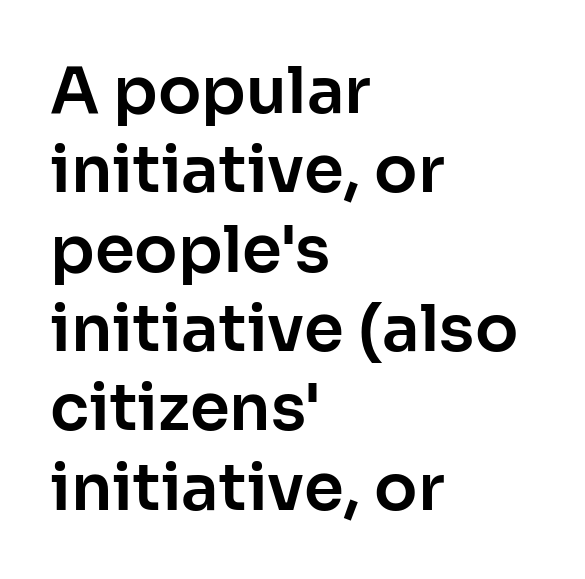
Clear beneath every line of the passage. The letters stand straight up with perfectly vertical stems. Letterform terminals end flat and unadorned throughout the passage. Glyph-to-glyph distance matches everyday printed text. Leftover space on each line is placed entirely after the last word.
